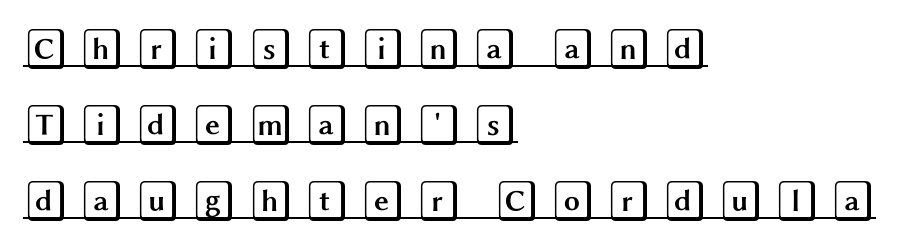
Q: Is the text italic (slanted)? A: No, it is upright.
Q: Is the text underlined? A: Yes.
Q: How is the paragraph aligned? A: Left-aligned.
Q: Is the spacing between letters normal or unusually wide? A: Unusually wide.
Q: Width (condensed, normal, or wide)? A: Wide.
Q: x-height? A: Large.
